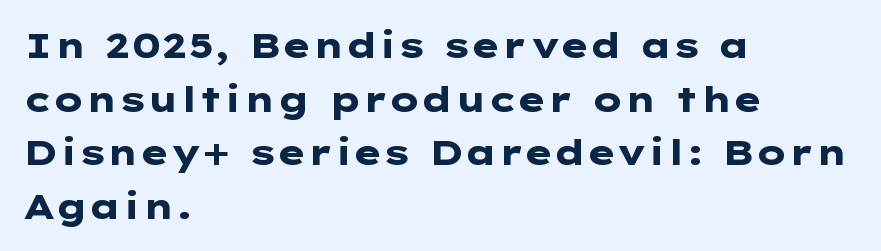
Q: Is the text bold? A: Yes.
Q: Is the text italic (slanted)? A: No, it is upright.
Q: Is the typeface a serif or a sans-serif typeface? A: Sans-serif.
Q: Is the text underlined? A: No.
Q: How is the paragraph aligned? A: Left-aligned.
Q: Is the spacing between letters normal or unusually wide? A: Normal.
Q: Is the spacing between lines tight, normal or loose? A: Normal.
Q: Width (condensed, normal, or wide)? A: Wide.
Q: Stroke contrast? A: Low.
Q: x-height? A: Medium.
